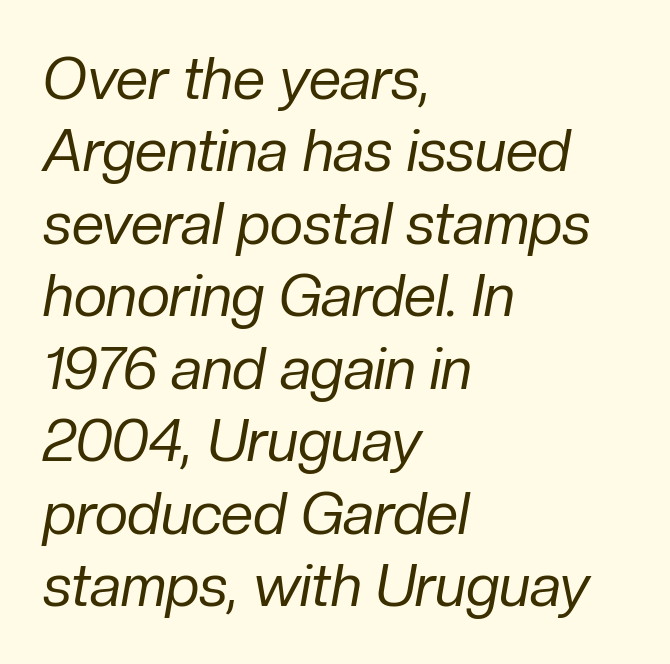
Q: Is the text bold? A: No.
Q: Is the text italic (slanted)? A: Yes, it leans right by about 10 degrees.
Q: Is the text underlined? A: No.
Q: How is the paragraph aligned? A: Left-aligned.
Q: Is the spacing between letters normal or unusually wide? A: Normal.
Q: Is the spacing between lines tight, normal or loose? A: Normal.
Q: Width (condensed, normal, or wide)? A: Normal.
Q: Stroke contrast? A: Low.
Q: x-height? A: Medium.
Q: Monospaced? A: No.
